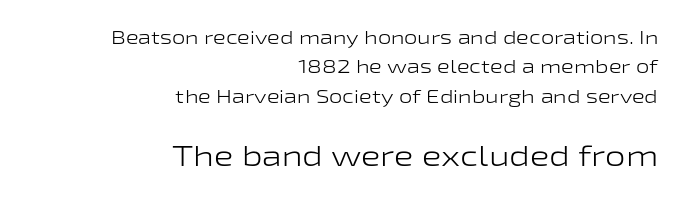
Q: Is the text bold? A: No.
Q: Is the text italic (slanted)? A: No, it is upright.
Q: Is the typeface a serif or a sans-serif typeface? A: Sans-serif.
Q: Is the text underlined? A: No.
Q: How is the paragraph aligned? A: Right-aligned.
Q: Is the spacing between letters normal or unusually wide? A: Normal.
Q: Is the spacing between lines tight, normal or loose? A: Normal.
Q: Which block of text is set in a larger size, the first (top) or the second (bottom)? A: The second (bottom) one.
Q: Width (condensed, normal, or wide)? A: Wide.
Q: Stroke contrast? A: Low.
Q: x-height? A: Medium.
Q: Monospaced? A: No.
